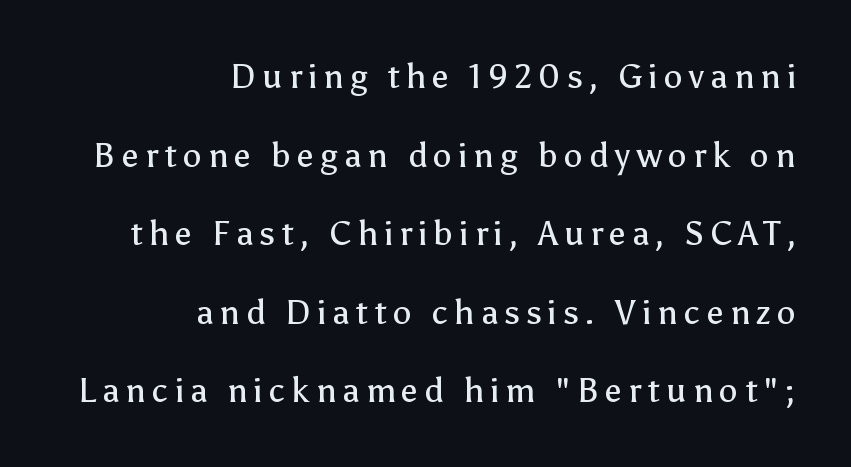
Q: Is the text bold? A: No.
Q: Is the text italic (slanted)? A: No, it is upright.
Q: Is the typeface a serif or a sans-serif typeface? A: Sans-serif.
Q: Is the text underlined? A: No.
Q: How is the paragraph aligned? A: Right-aligned.
Q: Is the spacing between lines tight, normal or loose? A: Loose.
Q: Width (condensed, normal, or wide)? A: Normal.
Q: Stroke contrast? A: Low.
Q: x-height? A: Medium.
Q: Monospaced? A: No.
